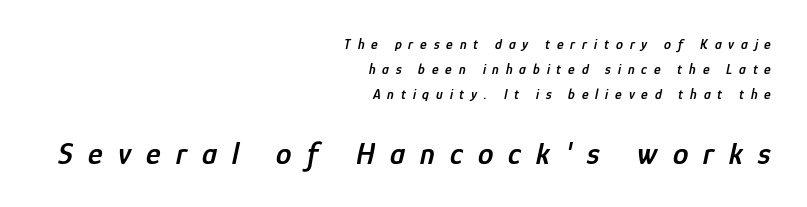
The image shows 31 px semibold, condensed type, italic (leaning right); set right-aligned, line spacing 1.79x, unusually wide letter spacing (+0.49 em), not underlined; the second (bottom) block is 2.21x larger; low stroke contrast and a medium x-height.
